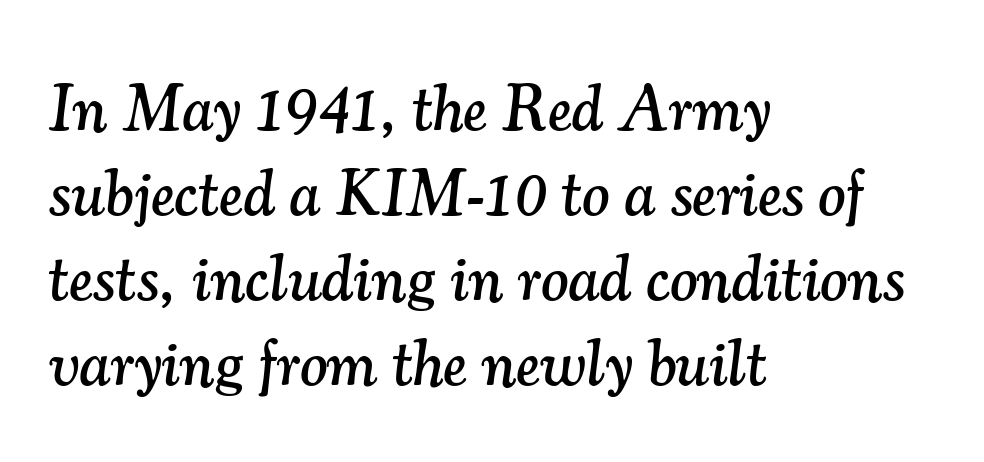
The image shows 65 px serif type, italic (leaning right); set left-aligned, normal line spacing (1.31x), normal letter spacing, not underlined; medium stroke contrast and a small x-height.
